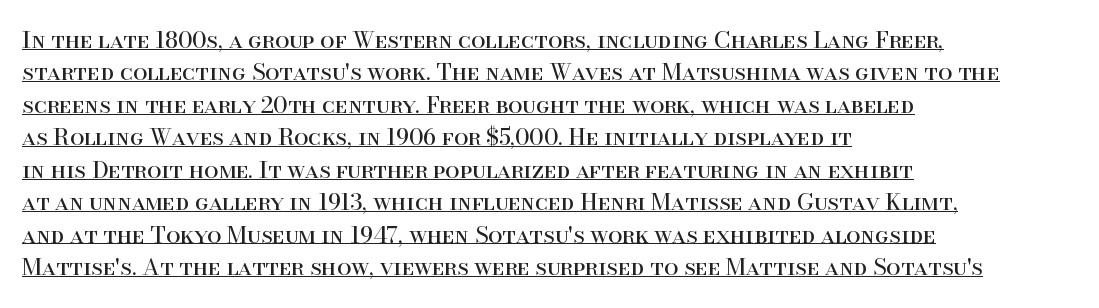
Does extra space separate the letters? No, they use regular spacing. This is underlined copy, the kind a proofreader might mark for attention. Is the block centered? No — it sits flush against the left margin. Style check: upright. Regular leading.
